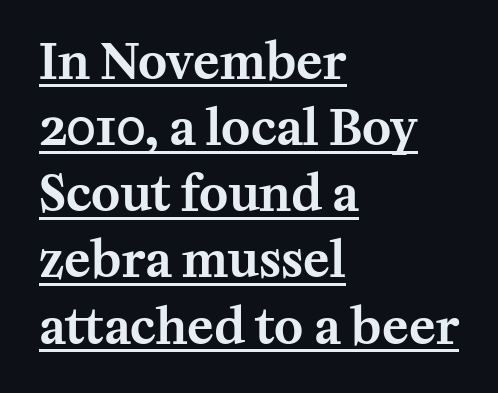
The image shows 49 px serif type, upright; set left-aligned, normal line spacing (1.35x), normal letter spacing, underlined; medium stroke contrast and a medium x-height.
